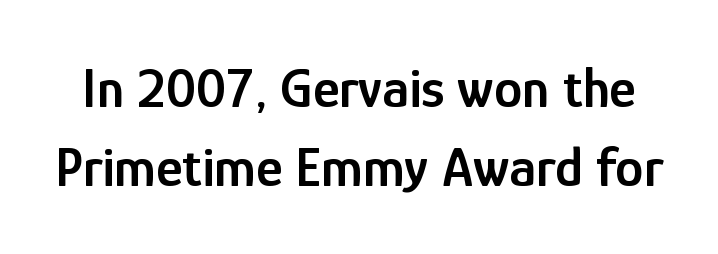
Each letter keeps its own natural width here, so spacing adapts to shape. Descender tails drop into unmarked territory. Successive baselines arrive at the customary interval. The typesetting leans somewhat heavy: a semibold. Check where the strokes stop: nothing finishes them off — pure sans.
